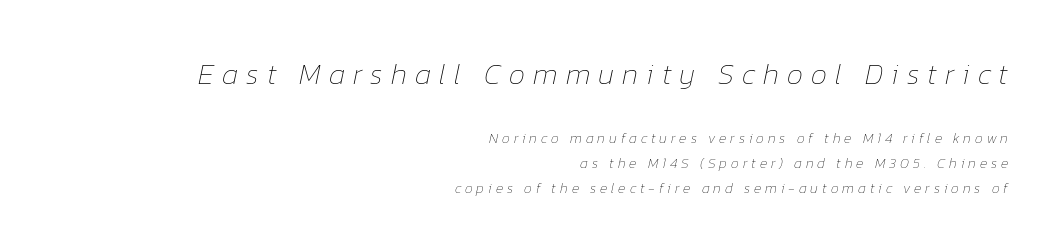
Slant detected: the letters are inclined. The strokes are not fattened; the text isn't bold. Clear beneath every line of the passage. Top chunk: large. Bottom chunk: small. Compared with a flush-left layout, this one pins lines to the opposite, right side. The face used here is proportionally spaced, like ordinary book or web type.
